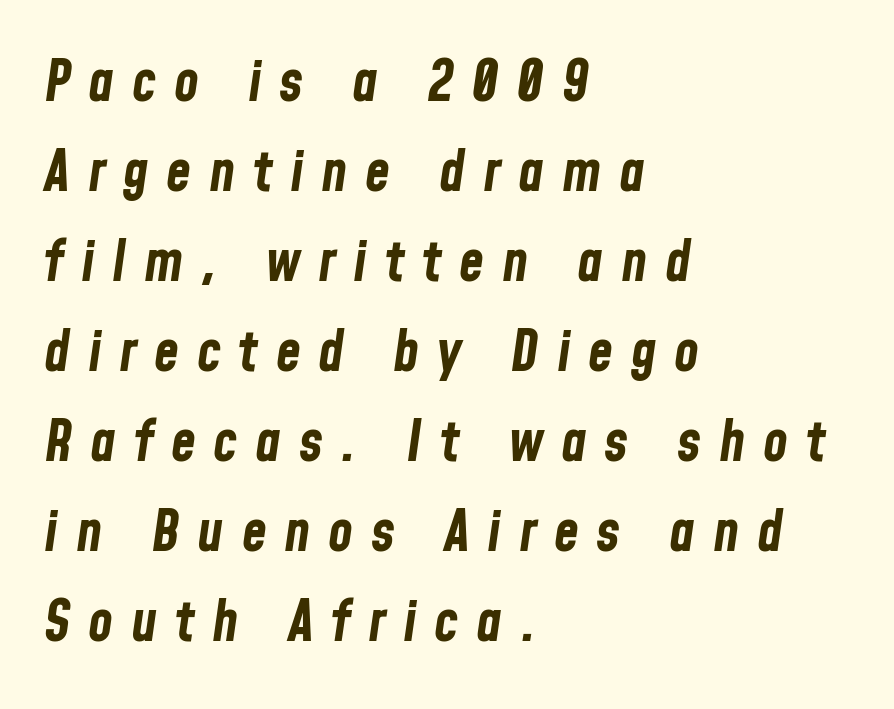
The image shows 57 px bold, condensed type, italic (leaning right); set left-aligned, normal line spacing (1.58x), unusually wide letter spacing (+0.31 em), not underlined; low stroke contrast and a medium x-height.
